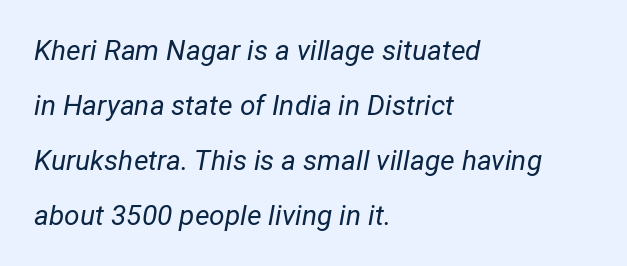
Has an underline been added? It has not. Look at the tracking — it's just the regular setting, nothing added. Every character sits at an angle, as italics do. The characters are drawn with everyday or finer stroke widths. Proportional: the letters do not fall into vertical columns.
